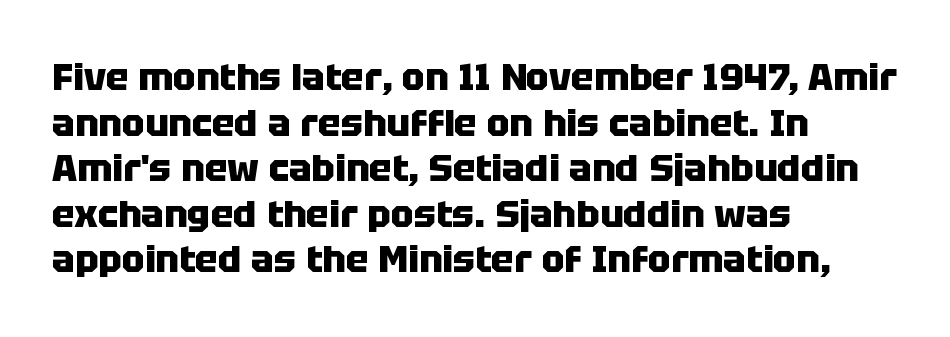
A typesetter would mark this as roman, not italic. Rule under the text: the space is simply empty. Here the designer chose a conventional face with non-uniform glyph widths. The characters display no serif detailing; their extremities are plain. Teacher's note: observe the even left margin — that is flush-left alignment.
